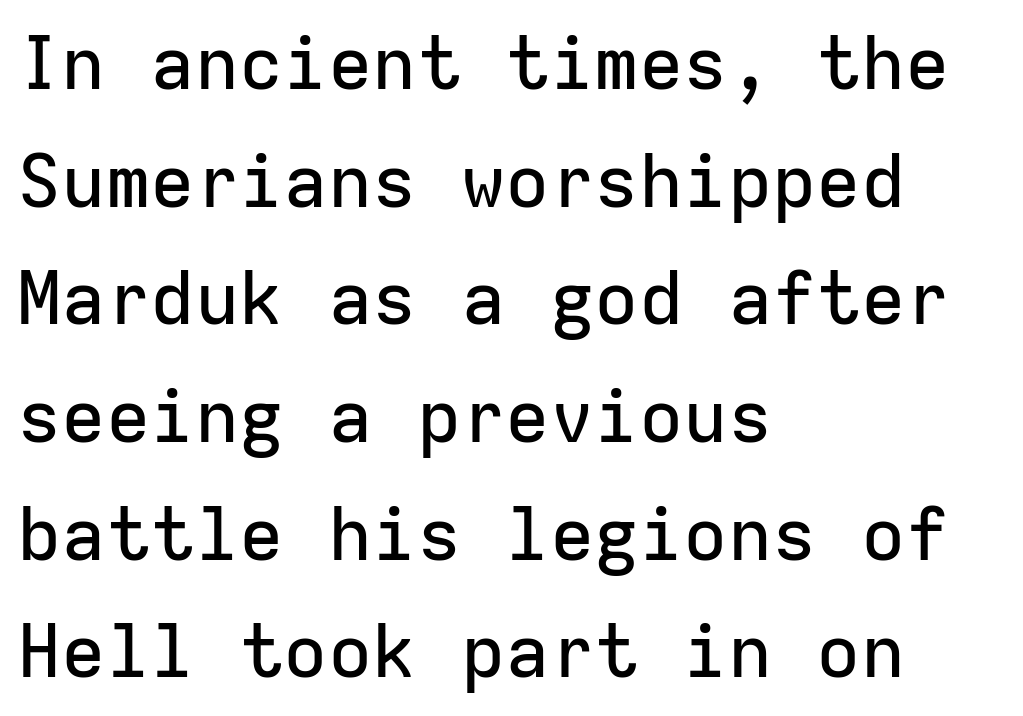
Q: Is the text italic (slanted)? A: No, it is upright.
Q: Is the typeface a serif or a sans-serif typeface? A: Sans-serif.
Q: Is the text underlined? A: No.
Q: How is the paragraph aligned? A: Left-aligned.
Q: Is the spacing between letters normal or unusually wide? A: Normal.
Q: Is the spacing between lines tight, normal or loose? A: Normal.
Q: Width (condensed, normal, or wide)? A: Normal.
Q: Stroke contrast? A: Low.
Q: x-height? A: Medium.
Q: Monospaced? A: Yes.
